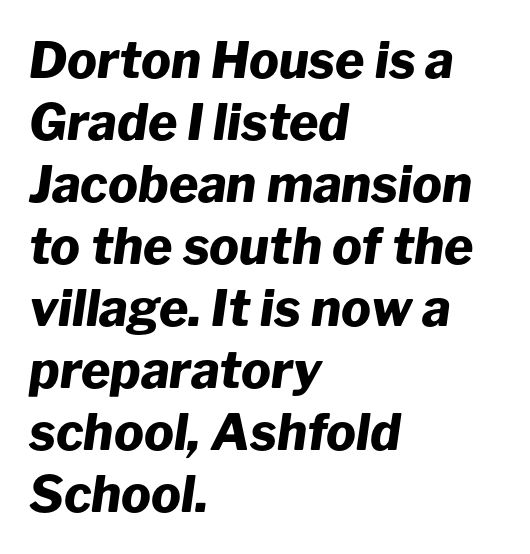
{"italic": "yes", "lean": "right", "slant_degrees": 8, "bold": "yes", "weight": "heavy", "width": "normal", "stroke_contrast": "low", "x_height": "medium", "monospaced": "no", "underline": "no", "align": "left", "line_spacing_ratio": 1.24, "letter_spacing": "normal", "letter_spacing_em": 0.0, "glyph_px": 50}
